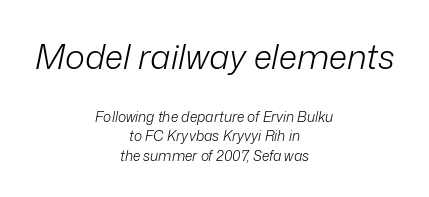
{"italic": "yes", "lean": "right", "slant_degrees": 12, "bold": "no", "weight": "light", "width": "normal", "stroke_contrast": "low", "x_height": "medium", "monospaced": "no", "underline": "no", "align": "center", "line_spacing": "normal", "line_spacing_ratio": 1.4, "letter_spacing": "normal", "letter_spacing_em": 0.0, "larger_block": "first", "size_ratio": 2.43, "glyph_px": 34}
